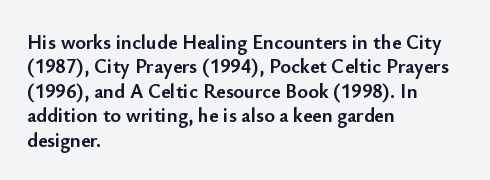
In terms of weight, the rendering is a true, heavy bold. In CSS terms this would be text-align: left. This rendering leaves character spacing at its baseline value. Honestly, there is no underline to notice here at all. The typography opts for an upright posture over an oblique one.
